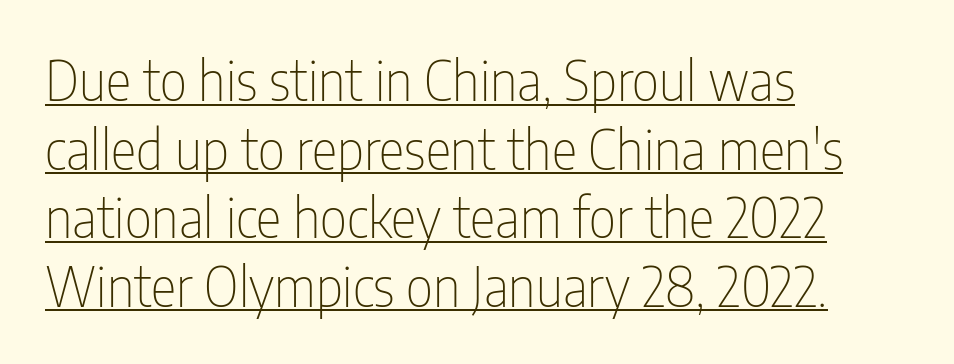
In terms of letterspacing, this is plain default setting. This sample uses an upright cut, with every glyph sitting square on the baseline. Vertical spacing — default. Think standard paragraph weight, or any step lighter than that. No feet cap the strokes, marking this as sans-serif type.
